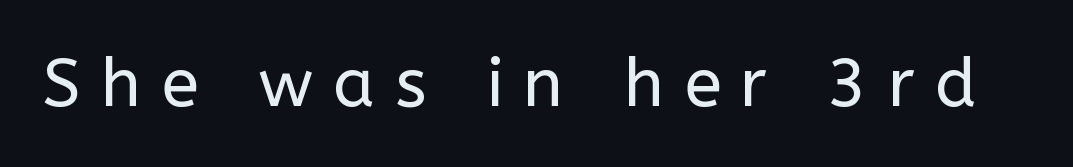
The image shows 68 px regular-weight sans-serif type, upright; set unusually wide letter spacing (+0.29 em), not underlined; low stroke contrast and a medium x-height.
